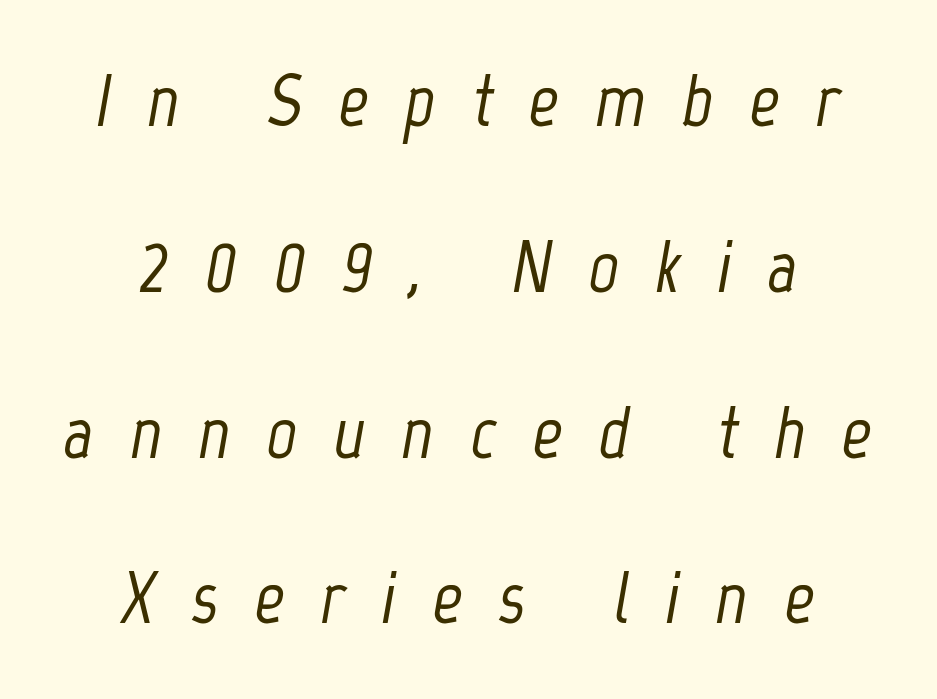
Reading down the block, each line starts at a different indent, mirrored at its end. Slant detected: the letters are inclined. Anything drawn beneath the words? Only blank space. Compared with typical body copy, the letter spacing here is much looser. Horizontal bands of white between lines are thick stripes. Spacing verdict: proportional, widths tailored to each character.
